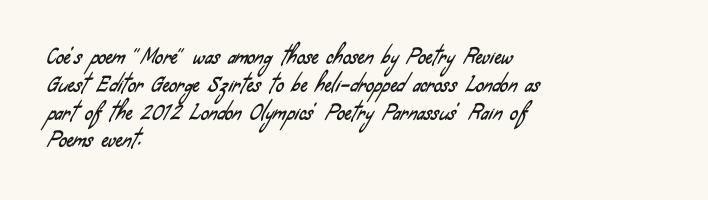
The image shows 20 px text type; set left-aligned, normal line spacing (1.39x), normal letter spacing, not underlined.
